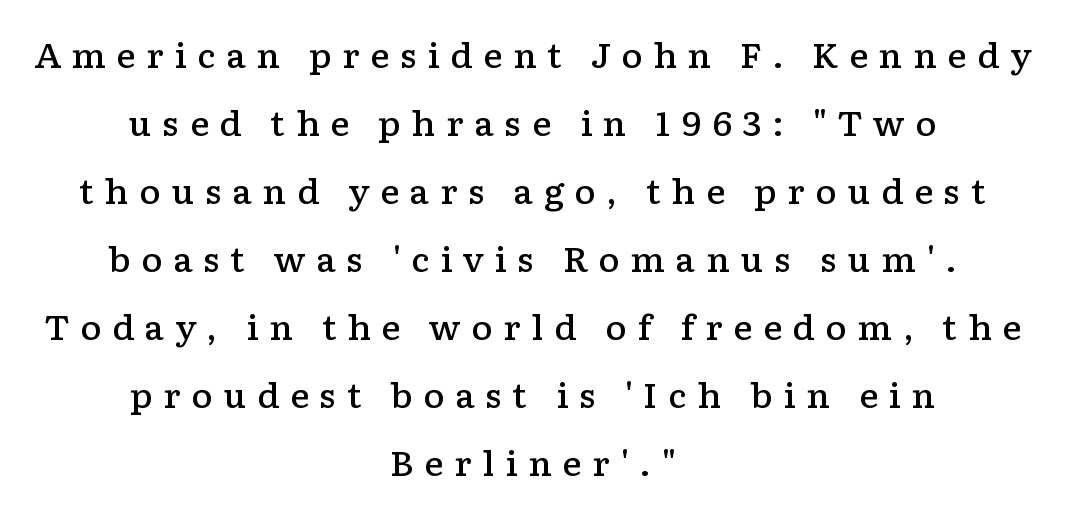
{"serif": "yes", "italic": "no", "bold": "semi", "weight": "semibold", "width": "wide", "stroke_contrast": "low", "x_height": "medium", "monospaced": "no", "underline": "no", "align": "center", "line_spacing": "loose", "line_spacing_ratio": 2.06, "letter_spacing": "wide", "letter_spacing_em": 0.31, "glyph_px": 33}
